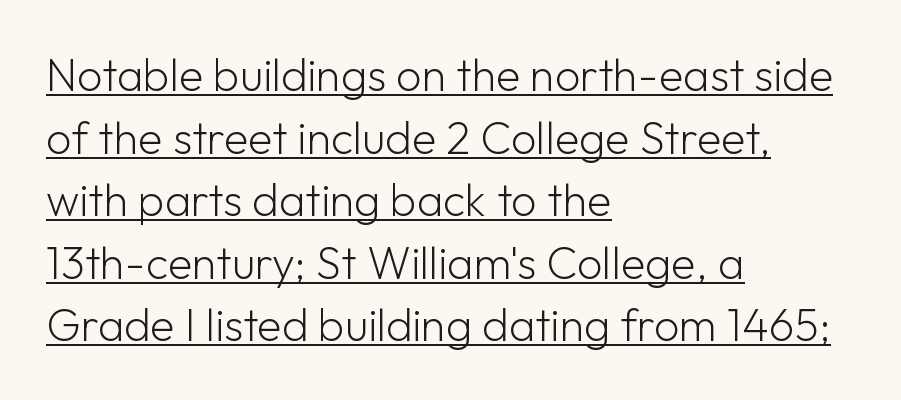
Q: Is the text bold? A: No.
Q: Is the text italic (slanted)? A: No, it is upright.
Q: Is the typeface a serif or a sans-serif typeface? A: Sans-serif.
Q: Is the text underlined? A: Yes.
Q: How is the paragraph aligned? A: Left-aligned.
Q: Is the spacing between letters normal or unusually wide? A: Normal.
Q: Is the spacing between lines tight, normal or loose? A: Normal.
Q: Width (condensed, normal, or wide)? A: Normal.
Q: Stroke contrast? A: Low.
Q: x-height? A: Medium.
Q: Monospaced? A: No.
